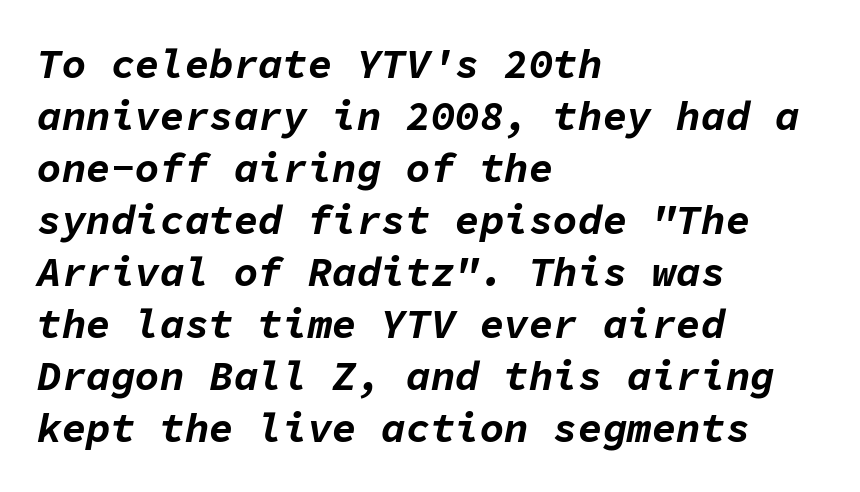
{"italic": "yes", "lean": "right", "slant_degrees": 11, "bold": "yes", "weight": "bold", "width": "normal", "stroke_contrast": "low", "x_height": "medium", "monospaced": "yes", "underline": "no", "align": "left", "line_spacing": "normal", "line_spacing_ratio": 1.27, "letter_spacing": "normal", "letter_spacing_em": 0.0, "glyph_px": 41}
